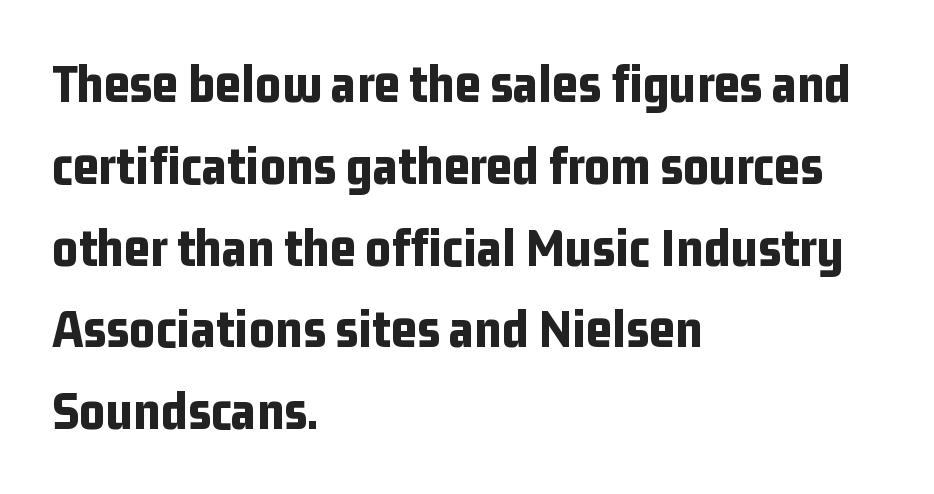
The letters are bold, with thick, heavy strokes. Caption: standard tracking, unaltered. The lines are quadded left. Beneath every word, the page is bare.
